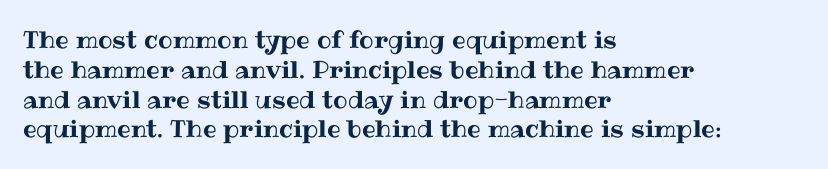
This sample uses an upright cut, with every glyph sitting square on the baseline. The space beneath each line is pristine and unruled. Short note: letters normally spaced. A classic flush-left, rag-right setting is used for this passage.
